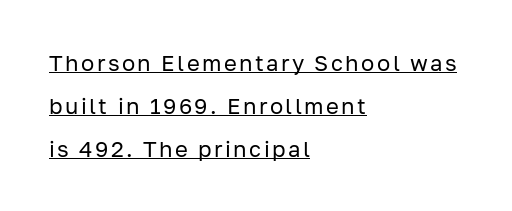
Q: Is the text bold? A: No.
Q: Is the text italic (slanted)? A: No, it is upright.
Q: Is the text underlined? A: Yes.
Q: How is the paragraph aligned? A: Left-aligned.
Q: Is the spacing between lines tight, normal or loose? A: Loose.
